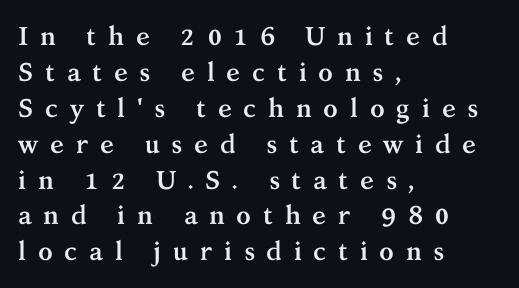
The image shows 26 px bold type, upright; set left-aligned, normal line spacing (1.38x), unusually wide letter spacing (+0.44 em), not underlined.
